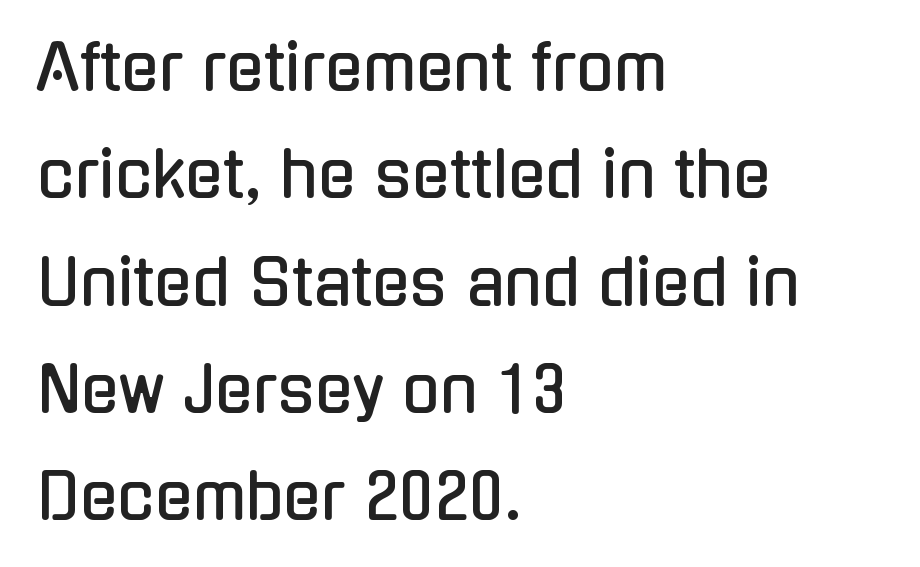
The image shows 62 px condensed sans-serif type, upright; set left-aligned, line spacing 1.73x, normal letter spacing, not underlined; low stroke contrast and a medium x-height.
